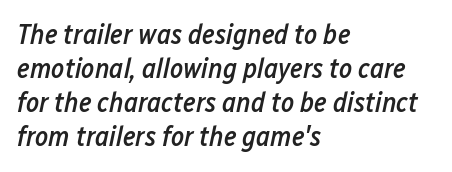
Q: Is the text bold? A: Semi-bold.
Q: Is the text italic (slanted)? A: Yes, it leans right by about 12 degrees.
Q: Is the text underlined? A: No.
Q: How is the paragraph aligned? A: Left-aligned.
Q: Is the spacing between letters normal or unusually wide? A: Normal.
Q: Width (condensed, normal, or wide)? A: Condensed.
Q: Stroke contrast? A: Low.
Q: x-height? A: Medium.
Q: Monospaced? A: No.
